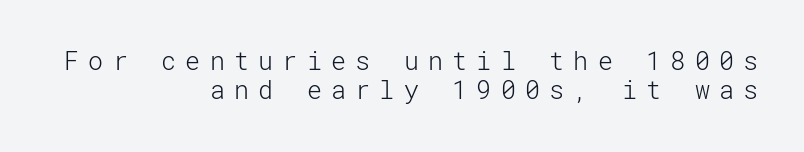
The image shows 25 px text type, upright; set right-aligned, tight line spacing (1.15x), unusually wide letter spacing (+0.37 em), not underlined.
